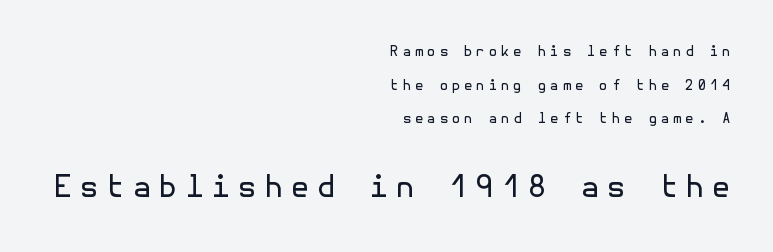
The image shows 30 px regular-weight sans-serif type, upright; set right-aligned, loose line spacing (2.4x), unusually wide letter spacing (+0.26 em), not underlined; the second (bottom) block is 2.14x larger; a medium x-height.
